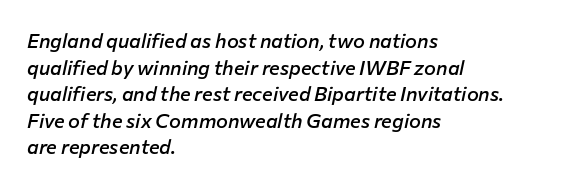
Just letters on the line, the space beneath them empty. Every row of glyphs begins at an identical x-position on the left. There's an unmistakable incline to the writing here. The rendering uses a moderate line-height, typical for paragraphs. Observe the ordinary spacing: letters are neighbours, not strangers.
